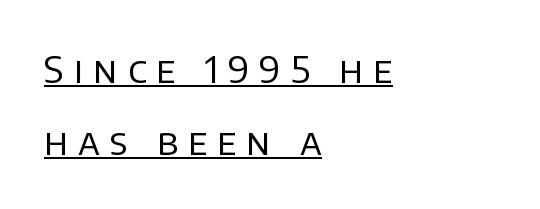
Reading down the column, the eye jumps a long way to each next line. Does the copy run flush right? No — it runs flush left. This rendering features underlined lettering. Ordinary non-slanted type is in use.
